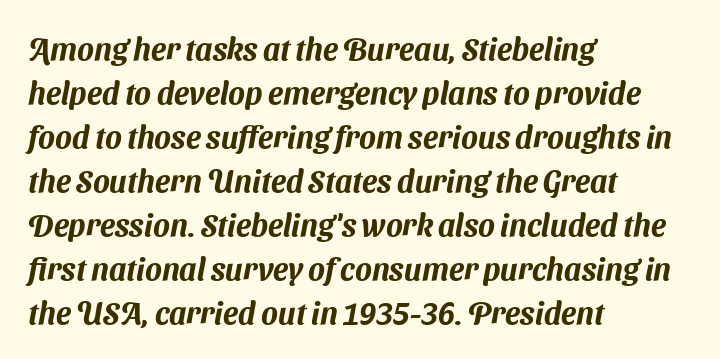
The text was rendered using a sans face with plain stroke endings. Typeset ragged right — the left edge is the straight one. Nothing unusual about the tracking: characters are spaced as the font intends. Descenders hang freely into open space. Normally led — the rows are evenly, conventionally spaced. Character widths vary here, with narrow letters taking less room than wide ones.
